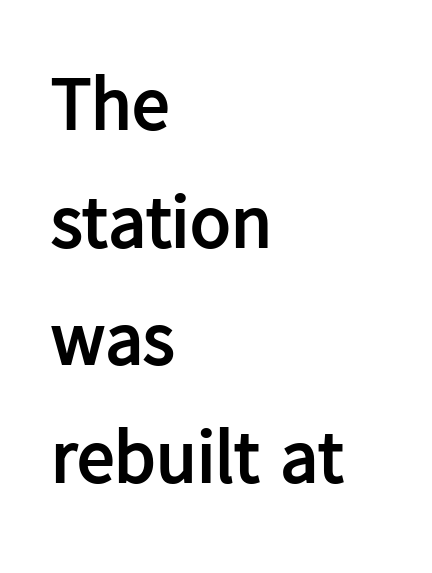
Nope, not italic — everything's standing straight. The face used here is proportionally spaced, like ordinary book or web type. The string is rendered with underlining switched off. Look at the tracking — it's just the regular setting, nothing added. Every letter is thick-stroked: bold, no question.
